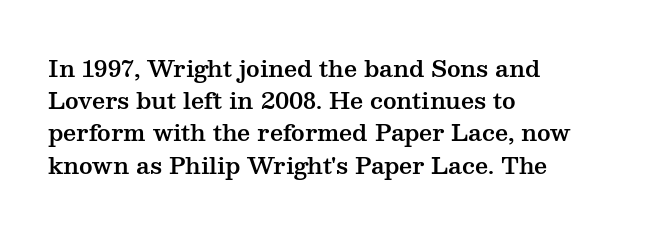
The image shows 23 px text type, upright; set left-aligned, normal line spacing (1.4x), normal letter spacing, not underlined.
